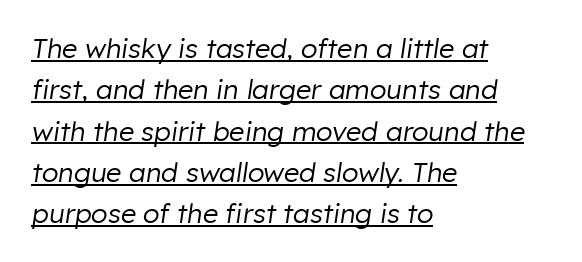
The image shows 27 px text type, italic (leaning right); set left-aligned, normal line spacing (1.53x), normal letter spacing, underlined.
